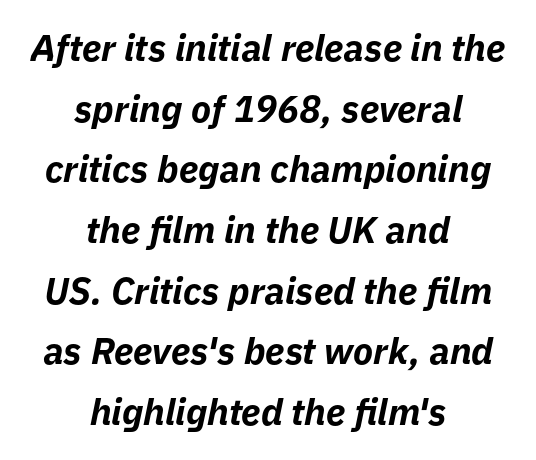
{"italic": "yes", "lean": "right", "slant_degrees": 11, "bold": "yes", "weight": "bold", "width": "normal", "stroke_contrast": "low", "x_height": "medium", "monospaced": "no", "underline": "no", "align": "center", "line_spacing": "normal", "line_spacing_ratio": 1.64, "letter_spacing": "normal", "letter_spacing_em": 0.0, "glyph_px": 37}
